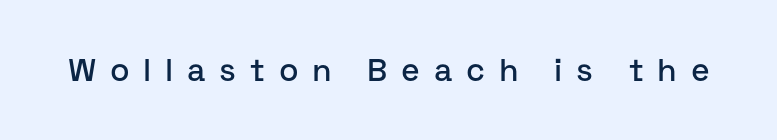
The image shows 32 px sans-serif type, upright; set unusually wide letter spacing (+0.43 em), not underlined; low stroke contrast and a medium x-height.
